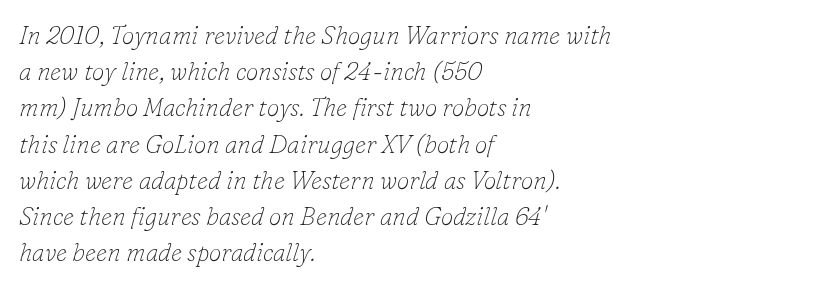
{"italic": "yes", "lean": "right", "slant_degrees": 16, "bold": "no", "underline": "no", "align": "left", "line_spacing": "normal", "line_spacing_ratio": 1.45, "letter_spacing": "normal", "letter_spacing_em": 0.0, "glyph_px": 25}
